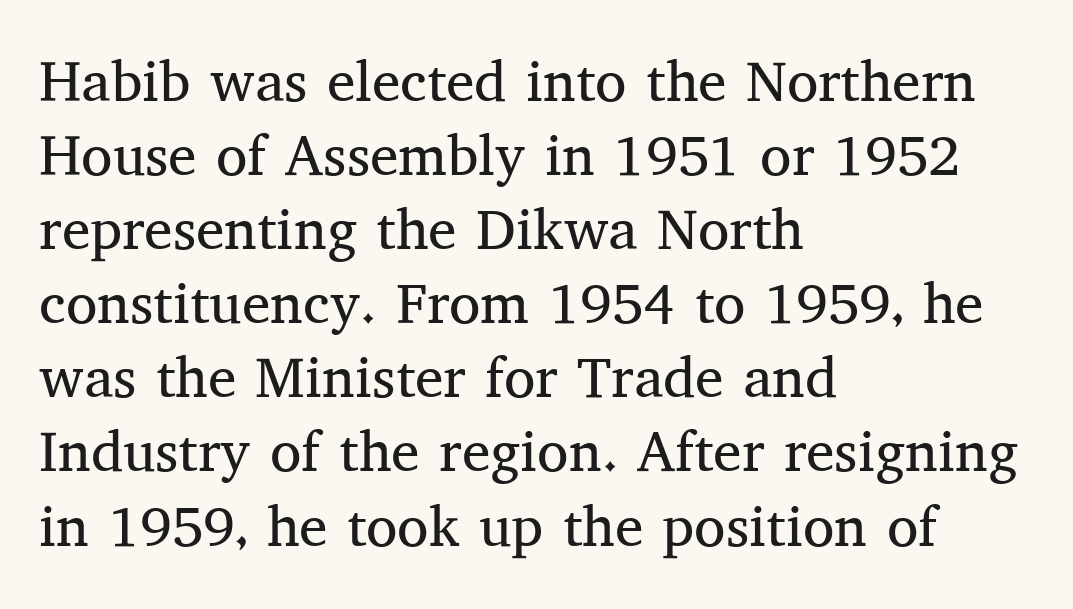
Q: Is the text bold? A: No.
Q: Is the text italic (slanted)? A: No, it is upright.
Q: Is the typeface a serif or a sans-serif typeface? A: Serif.
Q: Is the text underlined? A: No.
Q: How is the paragraph aligned? A: Left-aligned.
Q: Is the spacing between letters normal or unusually wide? A: Normal.
Q: Is the spacing between lines tight, normal or loose? A: Normal.
Q: Width (condensed, normal, or wide)? A: Normal.
Q: Stroke contrast? A: Medium.
Q: x-height? A: Medium.
Q: Monospaced? A: No.
